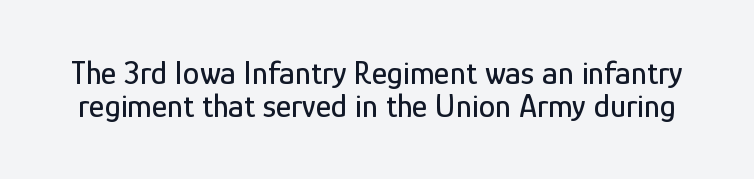
The image shows 33 px condensed sans-serif type, upright; set tight line spacing (0.99x), normal letter spacing, not underlined; low stroke contrast and a medium x-height.
